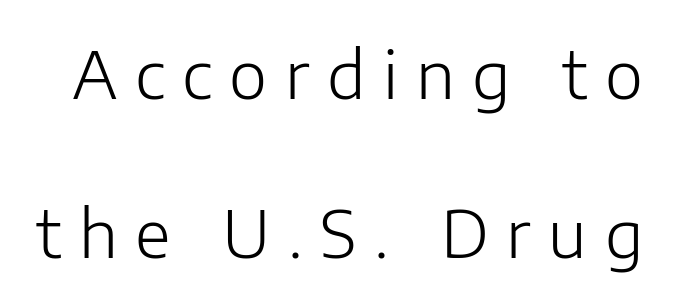
Stems and bowls with no extra thickness — not bold. No italicization has been applied; the sample stays upright. A clean baseline with only descenders dipping below it. Students, note that the glyphs here are deliberately spaced far apart. Summary of vertical rhythm: relaxed, with wide interline spacing.
